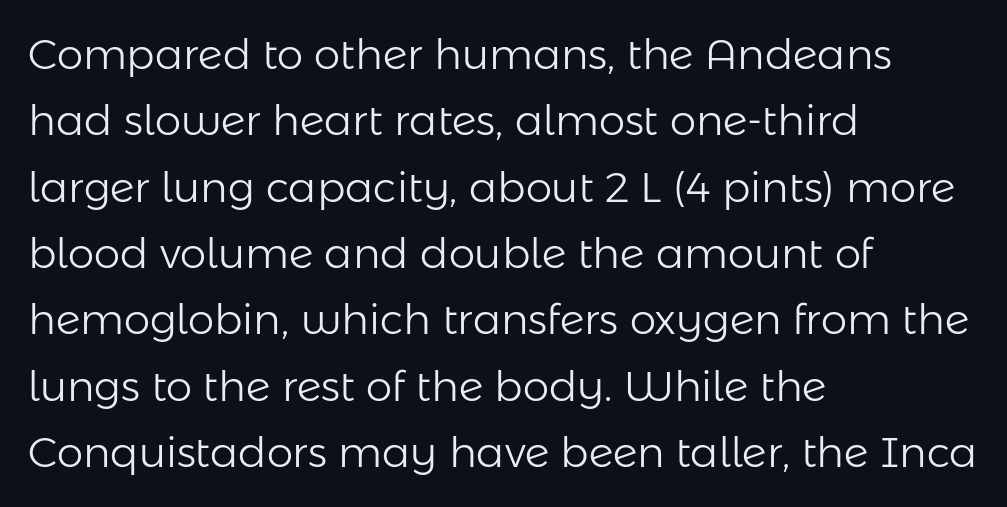
The image shows 42 px light sans-serif type, upright; set left-aligned, normal line spacing (1.58x), normal letter spacing, not underlined; low stroke contrast and a medium x-height.
